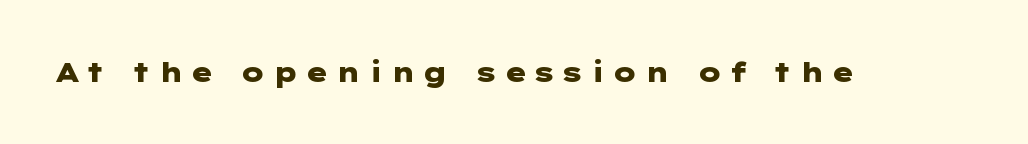
Q: Is the text bold? A: Yes.
Q: Is the text italic (slanted)? A: No, it is upright.
Q: Is the text underlined? A: No.
Q: Is the spacing between letters normal or unusually wide? A: Unusually wide.
